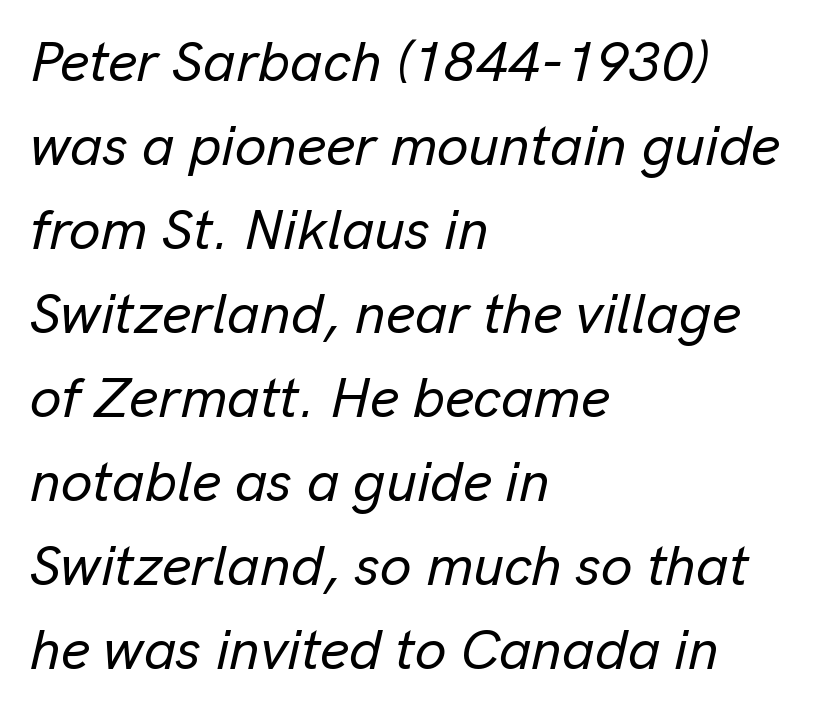
Q: Is the text italic (slanted)? A: Yes, it leans right by about 13 degrees.
Q: Is the text underlined? A: No.
Q: How is the paragraph aligned? A: Left-aligned.
Q: Is the spacing between letters normal or unusually wide? A: Normal.
Q: Is the spacing between lines tight, normal or loose? A: Normal.
Q: Width (condensed, normal, or wide)? A: Normal.
Q: Stroke contrast? A: Low.
Q: x-height? A: Medium.
Q: Monospaced? A: No.
